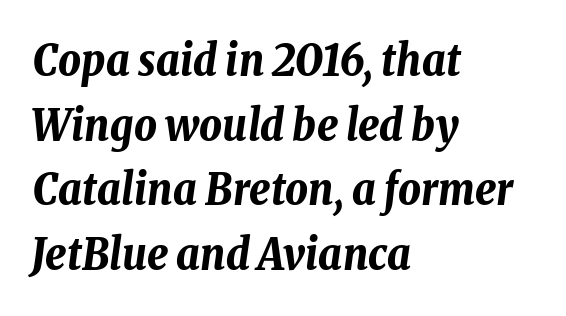
The image shows 44 px bold, condensed type, italic (leaning right); set left-aligned, normal line spacing (1.47x), normal letter spacing, not underlined; low stroke contrast and a medium x-height.
